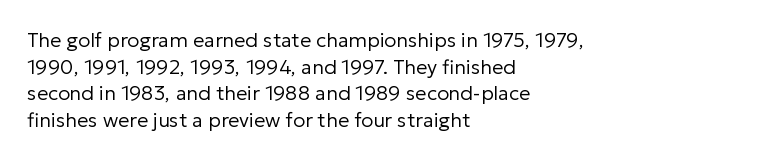
{"italic": "no", "bold": "no", "underline": "no", "align": "left", "line_spacing": "normal", "line_spacing_ratio": 1.33, "letter_spacing": "normal", "letter_spacing_em": 0.0, "glyph_px": 20}
